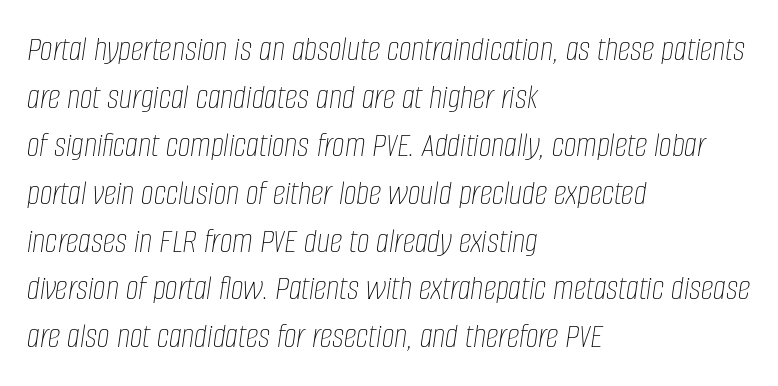
The area under the type is left untouched. These lines are rendered in a variable-pitch font. In terms of leading, this rendering sits right in the middle. Compared with a typical body face, this is equally light or lighter still. You can tell it's italic because the verticals aren't actually vertical.
